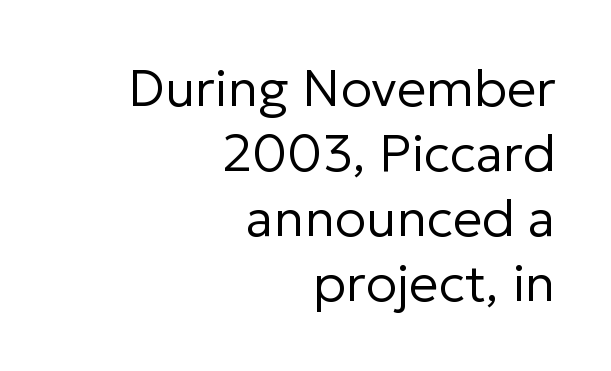
Note: no serifs on the glyphs. A bare baseline throughout the passage. Proportional: the letters do not fall into vertical columns. The rendering uses a moderate line-height, typical for paragraphs.
